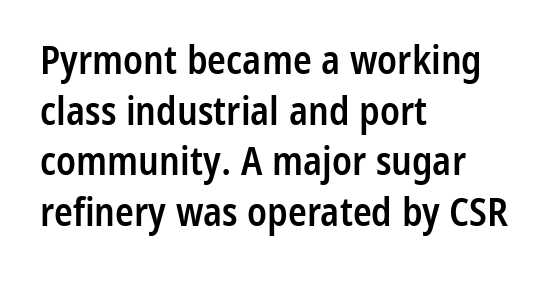
Q: Is the text bold? A: Semi-bold.
Q: Is the text italic (slanted)? A: No, it is upright.
Q: Is the typeface a serif or a sans-serif typeface? A: Sans-serif.
Q: Is the text underlined? A: No.
Q: How is the paragraph aligned? A: Left-aligned.
Q: Is the spacing between letters normal or unusually wide? A: Normal.
Q: Is the spacing between lines tight, normal or loose? A: Normal.
Q: Width (condensed, normal, or wide)? A: Condensed.
Q: Stroke contrast? A: Low.
Q: x-height? A: Medium.
Q: Monospaced? A: No.
